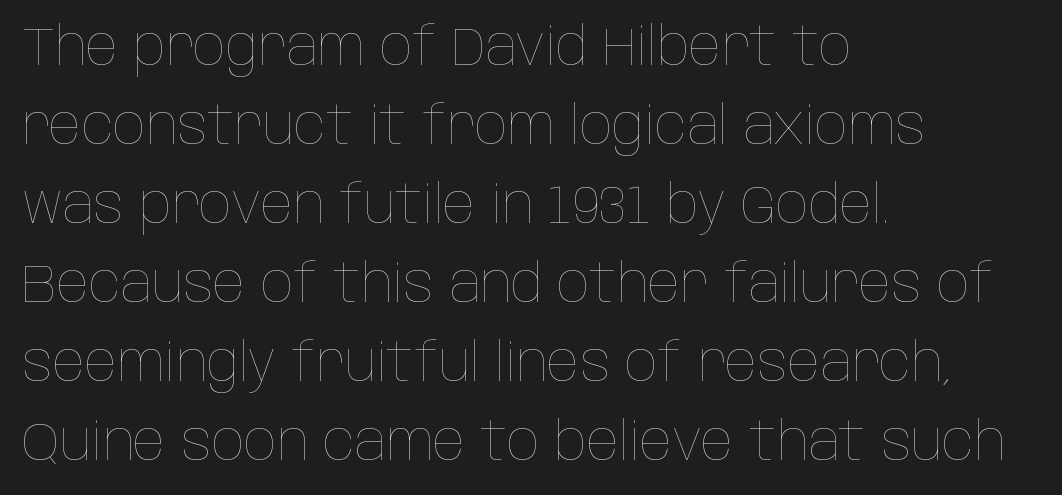
{"italic": "no", "bold": "no", "weight": "thin", "width": "condensed", "stroke_contrast": "low", "x_height": "large", "monospaced": "no", "underline": "no", "align": "left", "line_spacing": "normal", "line_spacing_ratio": 1.49, "letter_spacing": "normal", "letter_spacing_em": 0.0, "glyph_px": 53}
